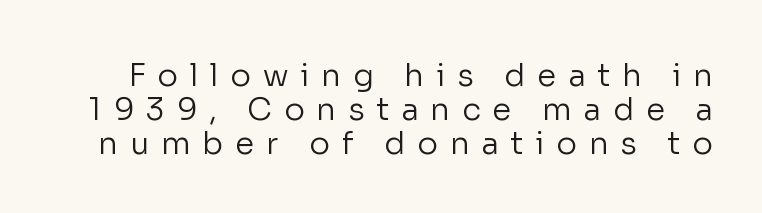
The image shows 31 px regular-weight sans-serif type, upright; set tight line spacing (1.1x), unusually wide letter spacing (+0.38 em), not underlined; low stroke contrast and a medium x-height.
